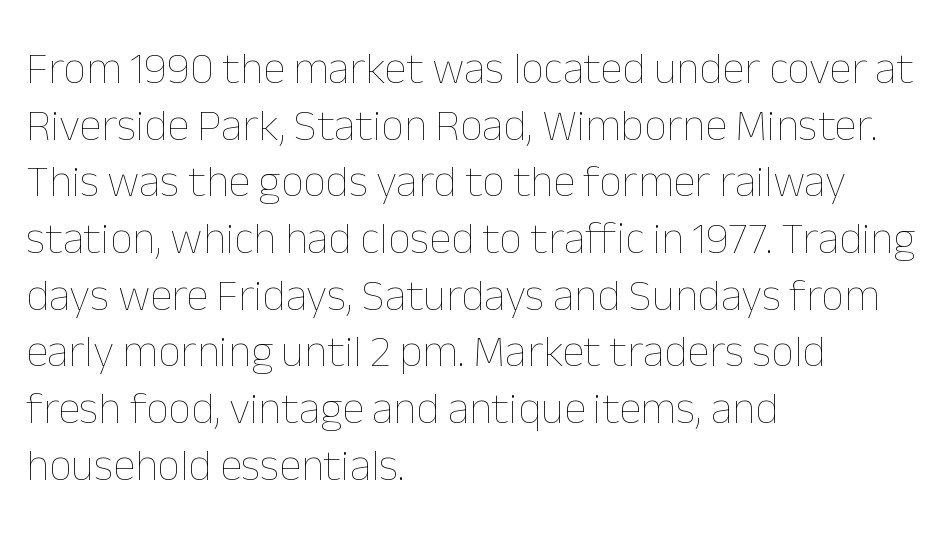
Q: Is the text bold? A: No.
Q: Is the text italic (slanted)? A: No, it is upright.
Q: Is the text underlined? A: No.
Q: How is the paragraph aligned? A: Left-aligned.
Q: Is the spacing between letters normal or unusually wide? A: Normal.
Q: Is the spacing between lines tight, normal or loose? A: Normal.
Q: Width (condensed, normal, or wide)? A: Normal.
Q: Stroke contrast? A: Low.
Q: x-height? A: Medium.
Q: Monospaced? A: No.
